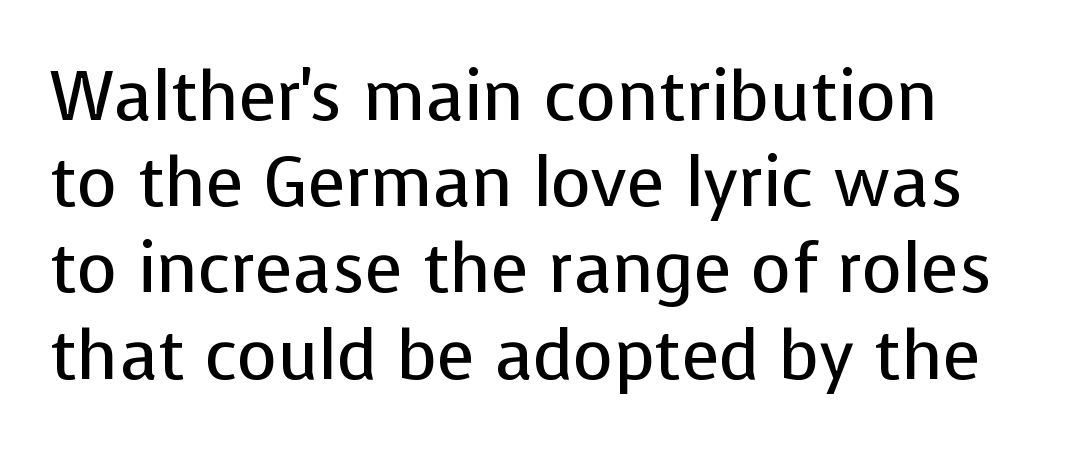
{"serif": "no", "italic": "no", "bold": "no", "weight": "regular", "width": "normal", "stroke_contrast": "low", "x_height": "medium", "monospaced": "no", "underline": "no", "line_spacing": "normal", "line_spacing_ratio": 1.25, "letter_spacing": "normal", "letter_spacing_em": 0.0, "glyph_px": 69}
